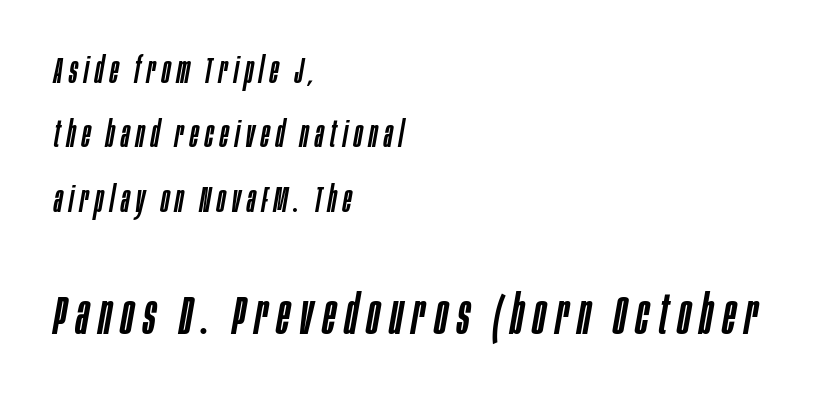
The image shows 54 px condensed type, italic (leaning right); set left-aligned, line spacing 1.79x, not underlined; the second (bottom) block is 1.5x larger; low stroke contrast and a large x-height.
